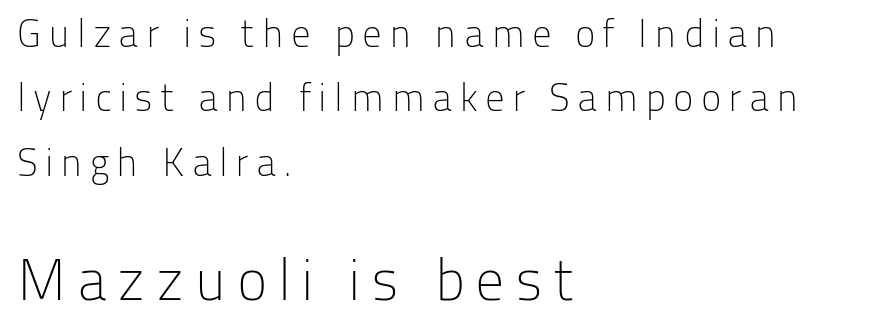
{"serif": "no", "italic": "no", "bold": "no", "weight": "light", "width": "normal", "stroke_contrast": "low", "x_height": "medium", "monospaced": "no", "underline": "no", "align": "left", "line_spacing": "normal", "line_spacing_ratio": 1.65, "larger_block": "second", "size_ratio": 1.49, "glyph_px": 58}
